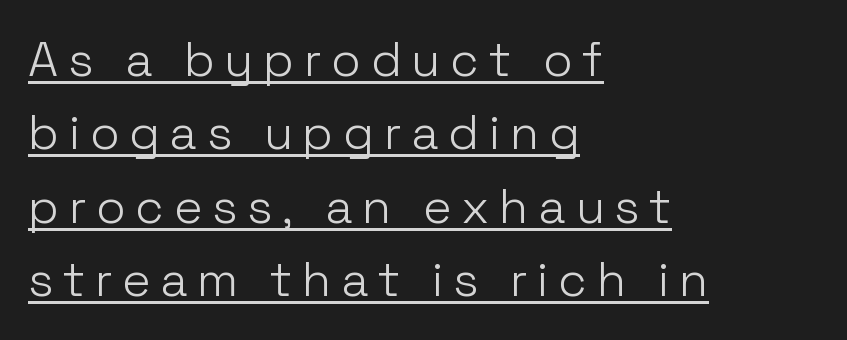
The image shows 48 px light sans-serif type, upright; set left-aligned, normal line spacing (1.53x), unusually wide letter spacing (+0.2 em), underlined; low stroke contrast and a medium x-height.
